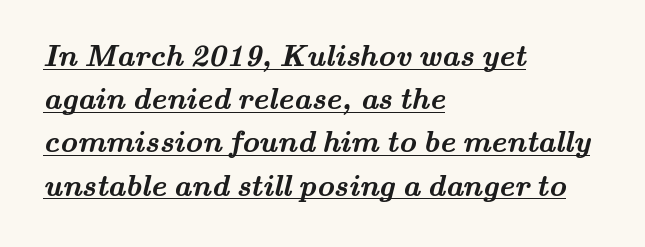
{"serif": "yes", "bold": "yes", "weight": "semibold", "width": "wide", "stroke_contrast": "medium", "x_height": "small", "monospaced": "no", "underline": "yes", "align": "left", "line_spacing": "normal", "line_spacing_ratio": 1.44, "letter_spacing": "normal", "letter_spacing_em": 0.0, "glyph_px": 30}
